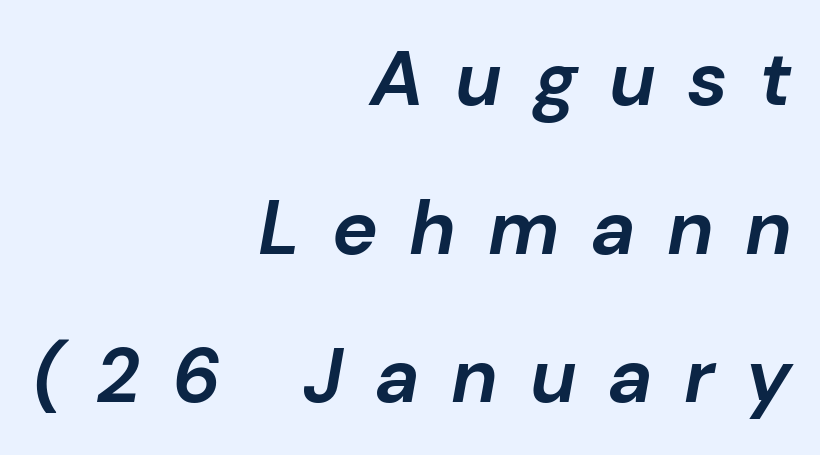
The image shows 77 px bold type, italic (leaning right); set right-aligned, loose line spacing (1.93x), unusually wide letter spacing (+0.41 em), not underlined; low stroke contrast and a medium x-height.
